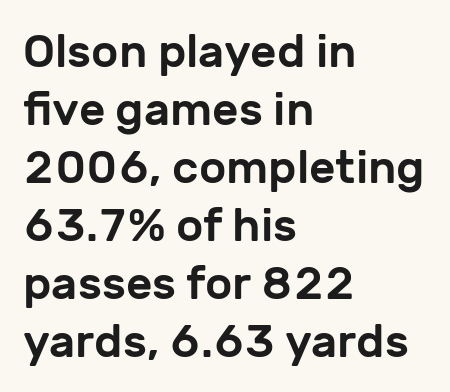
Q: Is the text italic (slanted)? A: No, it is upright.
Q: Is the typeface a serif or a sans-serif typeface? A: Sans-serif.
Q: Is the text underlined? A: No.
Q: How is the paragraph aligned? A: Left-aligned.
Q: Is the spacing between letters normal or unusually wide? A: Normal.
Q: Is the spacing between lines tight, normal or loose? A: Normal.
Q: Width (condensed, normal, or wide)? A: Normal.
Q: Stroke contrast? A: Low.
Q: x-height? A: Medium.
Q: Monospaced? A: No.
